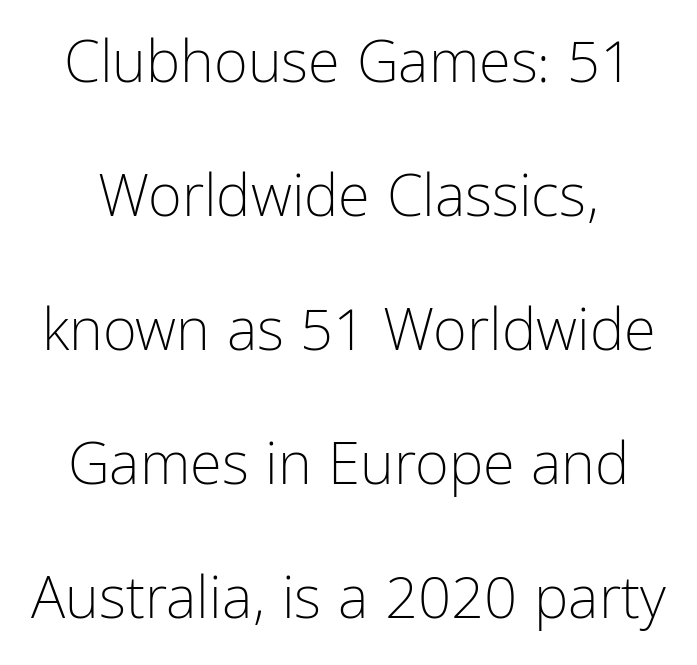
Q: Is the text bold? A: No.
Q: Is the text italic (slanted)? A: No, it is upright.
Q: Is the typeface a serif or a sans-serif typeface? A: Sans-serif.
Q: Is the text underlined? A: No.
Q: Is the spacing between letters normal or unusually wide? A: Normal.
Q: Is the spacing between lines tight, normal or loose? A: Loose.
Q: Width (condensed, normal, or wide)? A: Condensed.
Q: Stroke contrast? A: Low.
Q: x-height? A: Medium.
Q: Monospaced? A: No.
